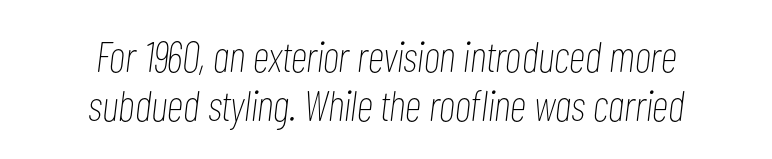
This sample is center-justified, so both line endings float freely. These lines huddle together more closely than default settings would place them. Looks like regular typesetting: each glyph gets only the width it needs. Clear beneath every line of the passage. This is not heavy type; no bold has been used.
